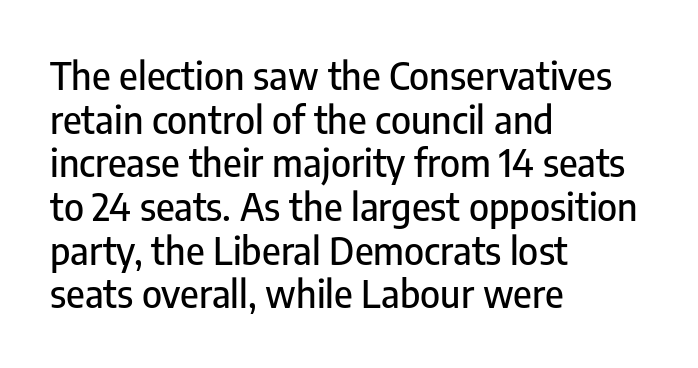
The image shows 38 px condensed sans-serif type, upright; set left-aligned, tight line spacing (1.15x), normal letter spacing, not underlined; low stroke contrast and a medium x-height.
